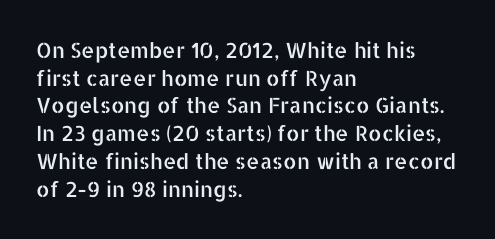
Every character sits straight up, as roman type does. Decoration check: the copy has no underline. A normal amount of white space separates one row of letters from the next. The passage shown has conventional tracking throughout.
